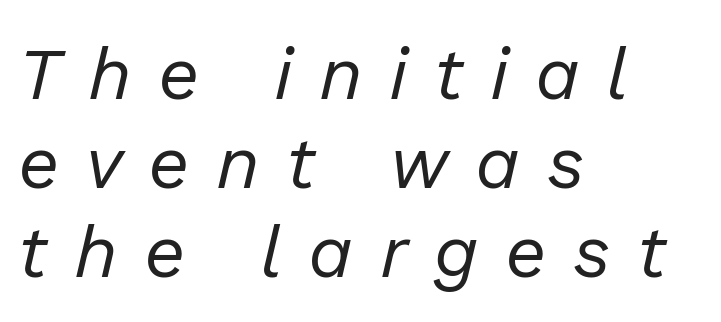
{"italic": "yes", "lean": "right", "slant_degrees": 13, "bold": "no", "weight": "regular", "width": "normal", "stroke_contrast": "low", "x_height": "medium", "monospaced": "no", "underline": "no", "align": "left", "line_spacing_ratio": 1.22, "letter_spacing": "wide", "letter_spacing_em": 0.36, "glyph_px": 73}
